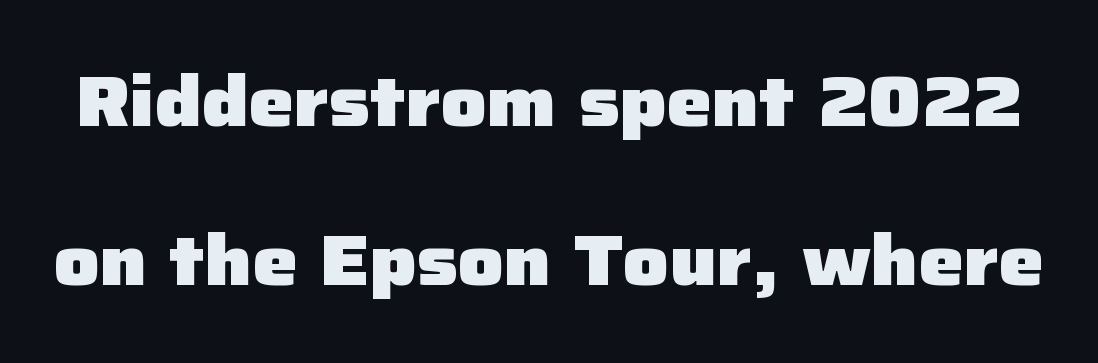
{"serif": "no", "italic": "no", "bold": "yes", "weight": "heavy", "width": "normal", "stroke_contrast": "low", "x_height": "medium", "monospaced": "no", "underline": "no", "line_spacing": "loose", "line_spacing_ratio": 2.24, "letter_spacing": "normal", "letter_spacing_em": 0.0, "glyph_px": 71}
